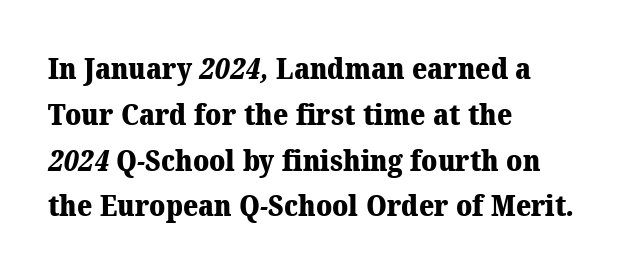
The glyphs are unaccompanied by any horizontal stroke below them. Glyph-to-glyph distance matches everyday printed text. Summary of weight: heavy, a full bold. In terms of letterform style, serifs are clearly present.
